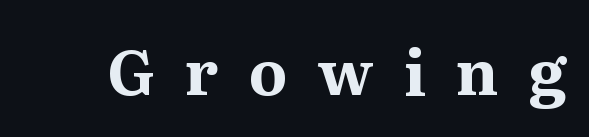
Quick note: underline off. There is plenty of visible air inserted between adjacent glyphs. You could not count columns in this text — the font is proportionally spaced. The text was rendered using a seriffed face with decorative stroke endings.
